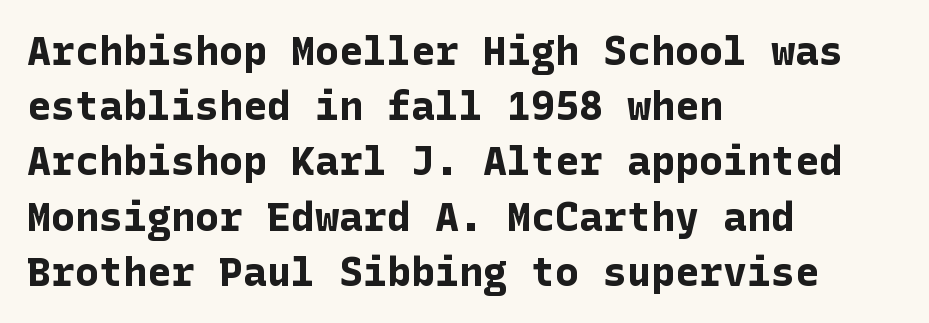
The image shows 40 px bold sans-serif type, upright; set left-aligned, normal line spacing (1.38x), normal letter spacing, not underlined; low stroke contrast and a medium x-height.
